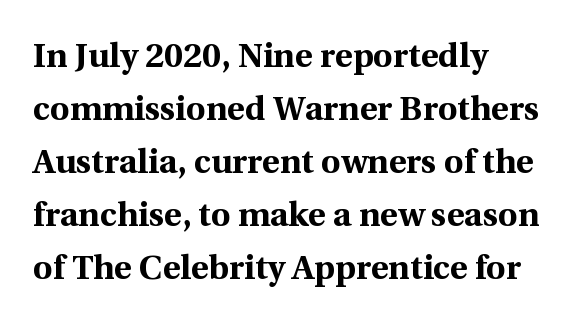
The image shows 34 px bold serif type, upright; set left-aligned, normal line spacing (1.56x), normal letter spacing, not underlined; a medium x-height.
